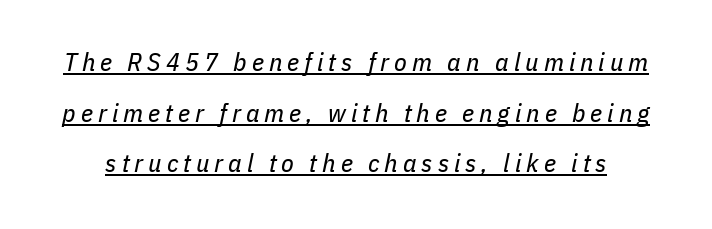
Posture: slanted. Vertically, the passage feels expansive, rows floating well apart. Each stroke keeps to a modest, everyday thickness or less. Each line of the rendering has a horizontal stroke beneath the glyphs.
